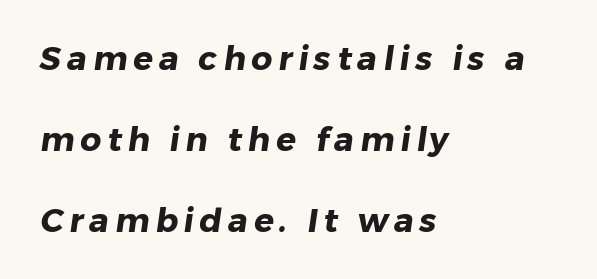
Q: Is the text bold? A: Yes.
Q: Is the typeface a serif or a sans-serif typeface? A: Sans-serif.
Q: Is the text underlined? A: No.
Q: How is the paragraph aligned? A: Left-aligned.
Q: Is the spacing between lines tight, normal or loose? A: Loose.
Q: Width (condensed, normal, or wide)? A: Normal.
Q: Stroke contrast? A: Low.
Q: x-height? A: Medium.
Q: Monospaced? A: No.
